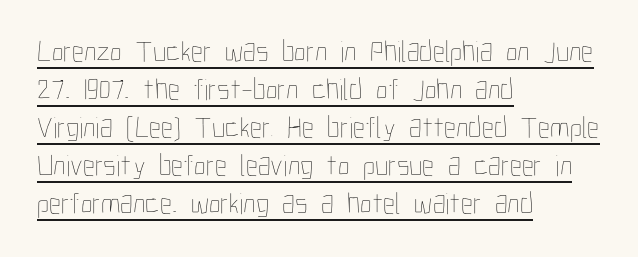
Think standard paragraph weight, or any step lighter than that. Every character sits straight up, as roman type does. Each line starts at the same left margin while the right side varies. Summary of vertical rhythm: regular, with standard interline spacing.
